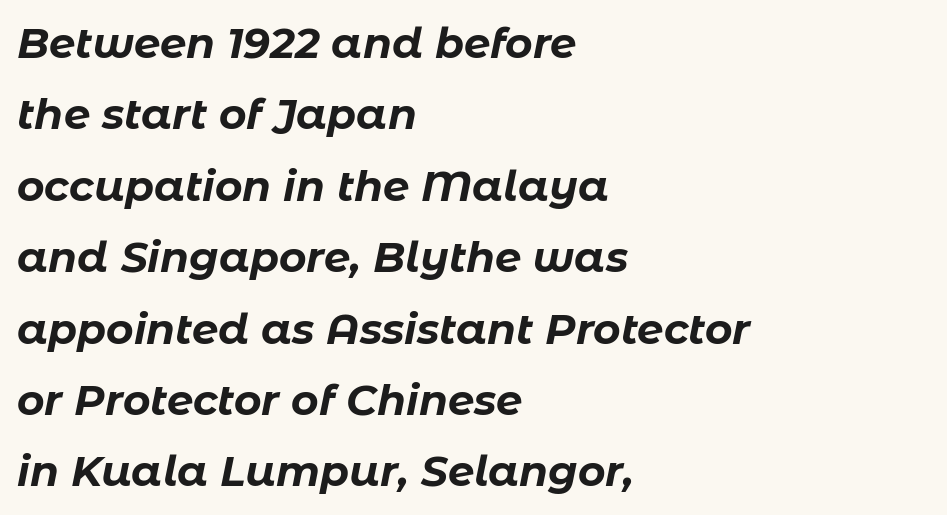
The image shows 42 px bold type, italic (leaning right); set left-aligned, normal line spacing (1.7x), normal letter spacing, not underlined; low stroke contrast and a medium x-height.
